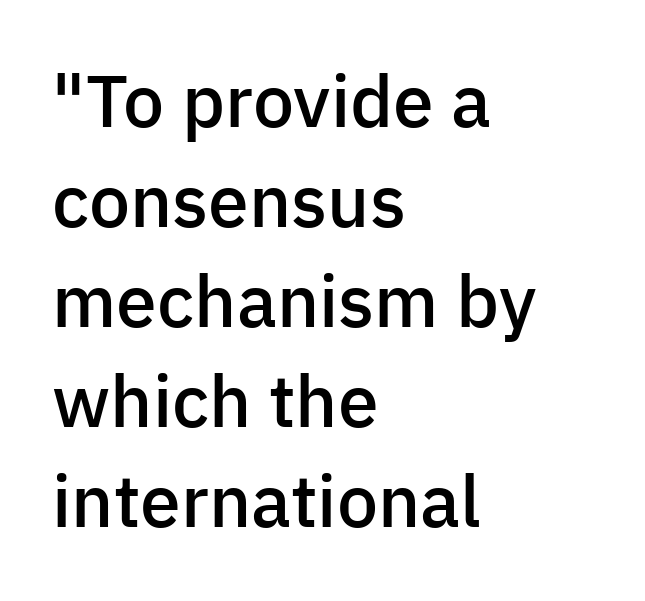
Q: Is the text bold? A: Semi-bold.
Q: Is the text italic (slanted)? A: No, it is upright.
Q: Is the typeface a serif or a sans-serif typeface? A: Sans-serif.
Q: Is the text underlined? A: No.
Q: How is the paragraph aligned? A: Left-aligned.
Q: Is the spacing between letters normal or unusually wide? A: Normal.
Q: Is the spacing between lines tight, normal or loose? A: Normal.
Q: Width (condensed, normal, or wide)? A: Normal.
Q: Stroke contrast? A: Low.
Q: x-height? A: Medium.
Q: Monospaced? A: No.
